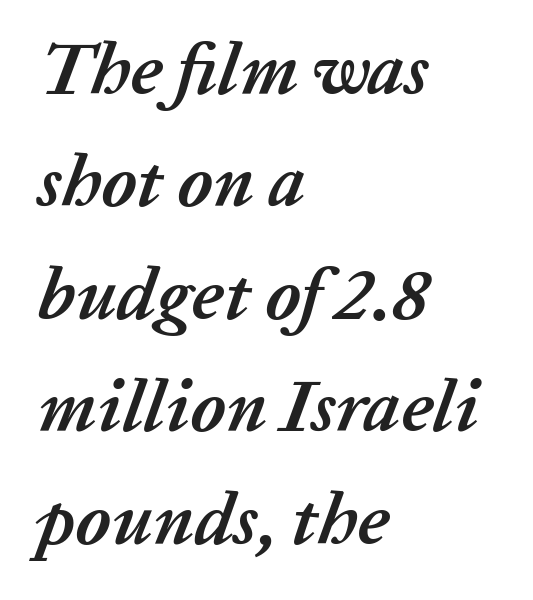
{"italic": "yes", "lean": "right", "slant_degrees": 20, "bold": "yes", "weight": "semibold", "width": "normal", "stroke_contrast": "low", "x_height": "medium", "monospaced": "no", "underline": "no", "align": "left", "line_spacing": "normal", "line_spacing_ratio": 1.54, "letter_spacing": "normal", "letter_spacing_em": 0.0, "glyph_px": 73}
